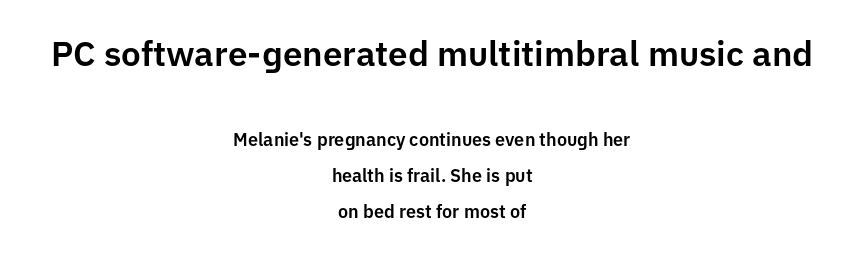
Q: Is the text italic (slanted)? A: No, it is upright.
Q: Is the typeface a serif or a sans-serif typeface? A: Sans-serif.
Q: Is the text underlined? A: No.
Q: How is the paragraph aligned? A: Centered.
Q: Is the spacing between letters normal or unusually wide? A: Normal.
Q: Is the spacing between lines tight, normal or loose? A: Loose.
Q: Which block of text is set in a larger size, the first (top) or the second (bottom)? A: The first (top) one.
Q: Width (condensed, normal, or wide)? A: Normal.
Q: Stroke contrast? A: Low.
Q: x-height? A: Medium.
Q: Monospaced? A: No.
